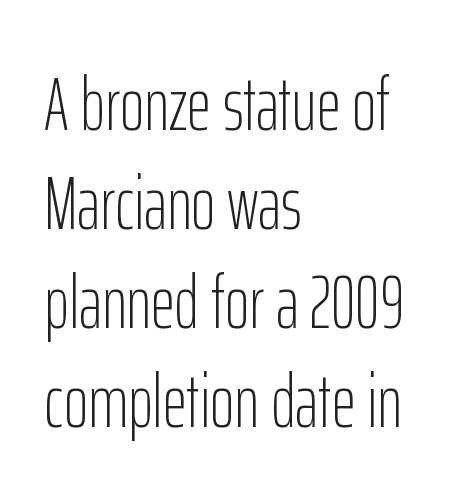
{"serif": "no", "italic": "no", "bold": "no", "weight": "light", "width": "condensed", "stroke_contrast": "low", "x_height": "medium", "monospaced": "no", "underline": "no", "align": "left", "line_spacing": "normal", "line_spacing_ratio": 1.32, "letter_spacing": "normal", "letter_spacing_em": 0.0, "glyph_px": 75}
